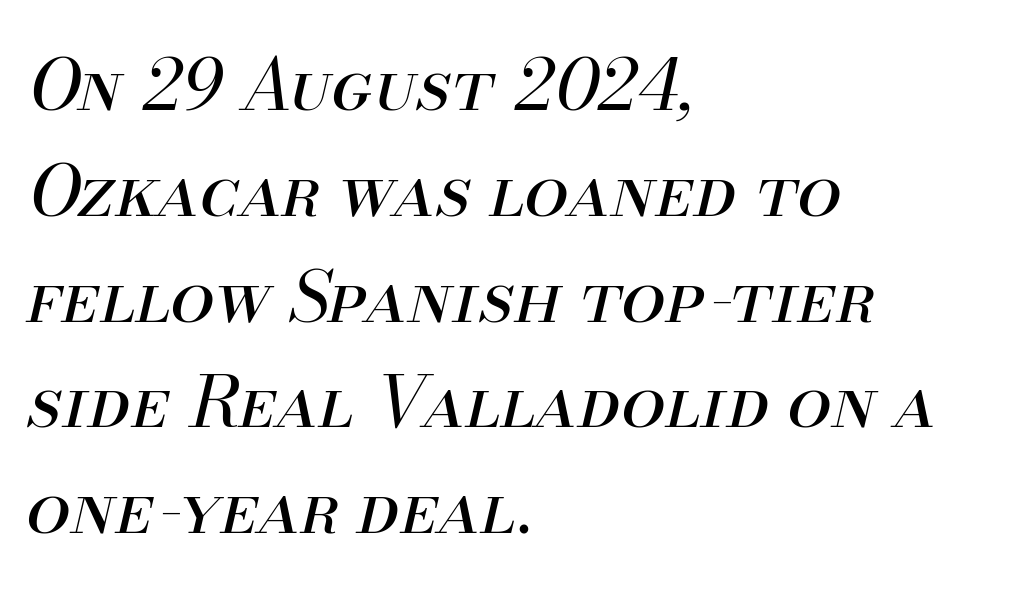
Q: Is the text bold? A: No.
Q: Is the text italic (slanted)? A: Yes, it leans right by about 13 degrees.
Q: Is the text underlined? A: No.
Q: How is the paragraph aligned? A: Left-aligned.
Q: Is the spacing between letters normal or unusually wide? A: Normal.
Q: Is the spacing between lines tight, normal or loose? A: Normal.
Q: Width (condensed, normal, or wide)? A: Normal.
Q: Stroke contrast? A: Medium.
Q: x-height? A: Small.
Q: Monospaced? A: No.
